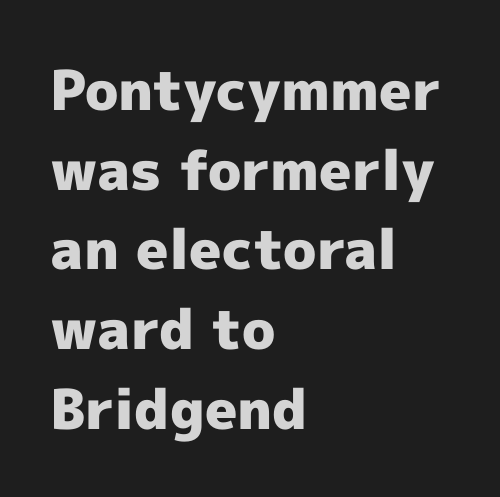
{"serif": "no", "italic": "no", "bold": "yes", "weight": "heavy", "width": "normal", "x_height": "medium", "monospaced": "no", "underline": "no", "align": "left", "line_spacing": "normal", "line_spacing_ratio": 1.45, "letter_spacing": "normal", "letter_spacing_em": 0.0, "glyph_px": 55}
